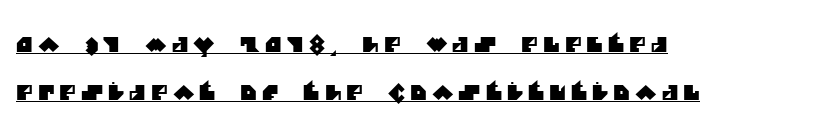
{"underline": "yes", "align": "left", "line_spacing": "loose", "line_spacing_ratio": 2.39, "letter_spacing": "wide", "letter_spacing_em": 0.26, "glyph_px": 20}
